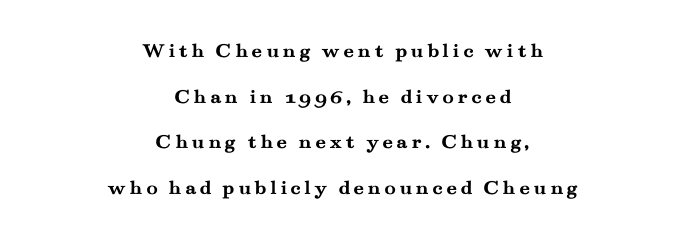
The strokes are fattened all the way to bold. Upright lettering throughout. A typesetter would call this leading open, well beyond the default. Descenders hang freely into open space. Short and long lines alike share a common midpoint.
